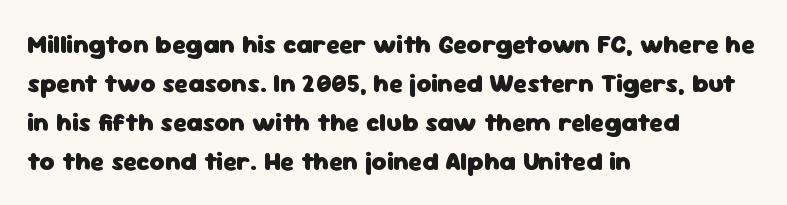
{"italic": "no", "bold": "yes", "underline": "no", "align": "left", "line_spacing": "normal", "line_spacing_ratio": 1.5, "letter_spacing": "normal", "letter_spacing_em": 0.0, "glyph_px": 26}
